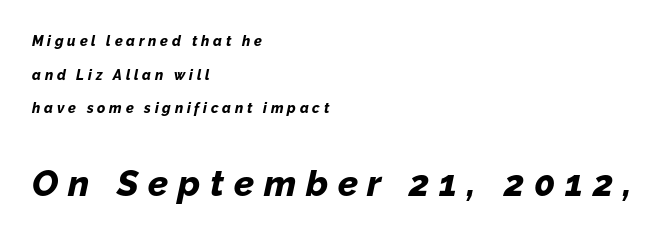
The image shows 36 px bold type, italic (leaning right); set left-aligned, loose line spacing (2.4x), unusually wide letter spacing (+0.27 em), not underlined; the second (bottom) block is 2.57x larger; low stroke contrast and a medium x-height.
